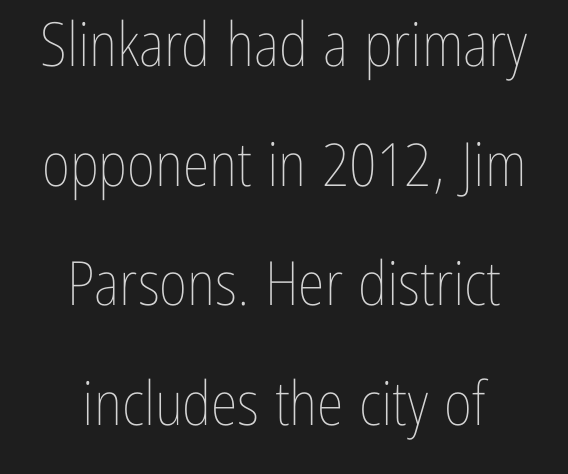
The image shows 61 px thin, condensed type, upright; set centered, loose line spacing (1.96x), normal letter spacing, not underlined; low stroke contrast and a medium x-height.
